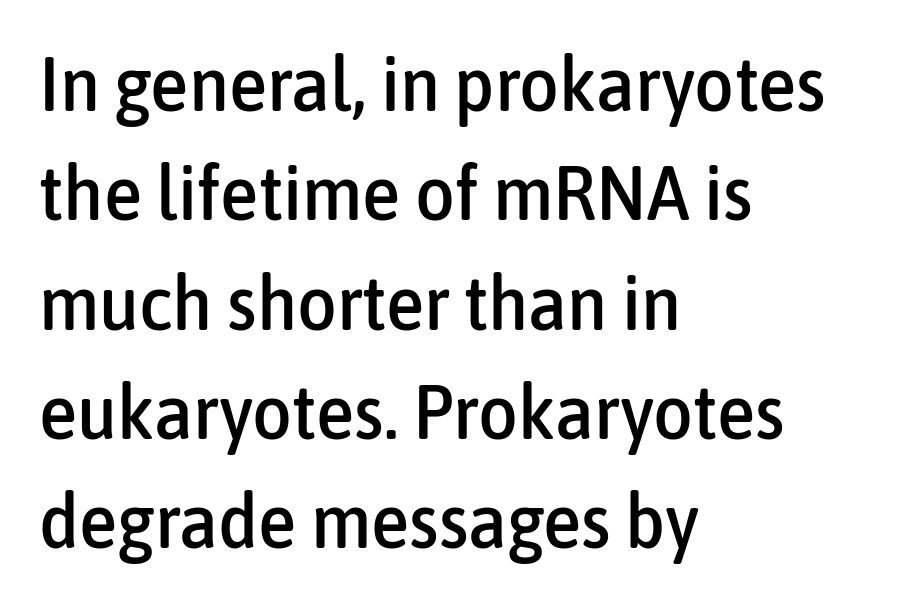
{"serif": "no", "italic": "no", "width": "condensed", "stroke_contrast": "low", "x_height": "medium", "monospaced": "no", "underline": "no", "align": "left", "line_spacing": "normal", "line_spacing_ratio": 1.42, "letter_spacing": "normal", "letter_spacing_em": 0.0, "glyph_px": 77}
